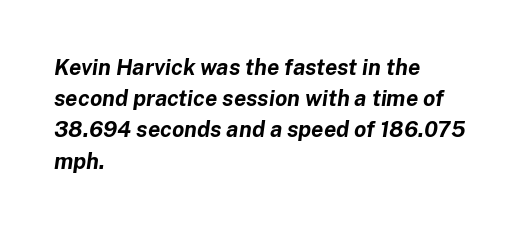
The image shows 22 px bold type, italic (leaning right); set left-aligned, normal line spacing (1.42x), normal letter spacing, not underlined.
